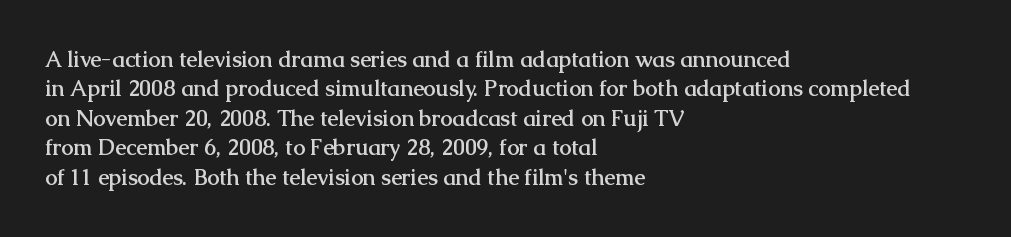
Q: Is the text bold? A: Yes.
Q: Is the text italic (slanted)? A: No, it is upright.
Q: Is the text underlined? A: No.
Q: How is the paragraph aligned? A: Left-aligned.
Q: Is the spacing between letters normal or unusually wide? A: Normal.
Q: Is the spacing between lines tight, normal or loose? A: Normal.
